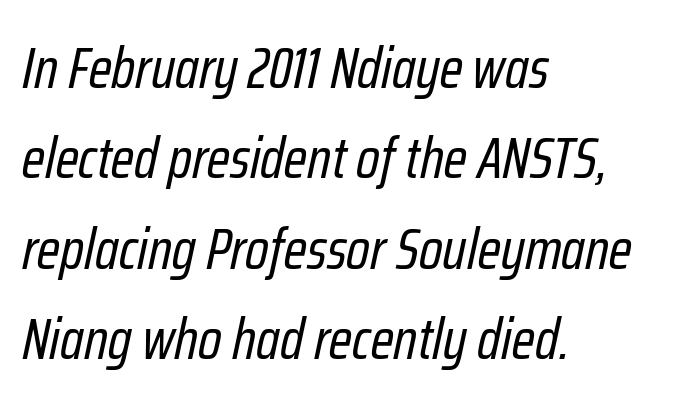
The image shows 58 px regular-weight, condensed type, italic (leaning right); set left-aligned, normal line spacing (1.56x), normal letter spacing, not underlined; low stroke contrast and a medium x-height.
